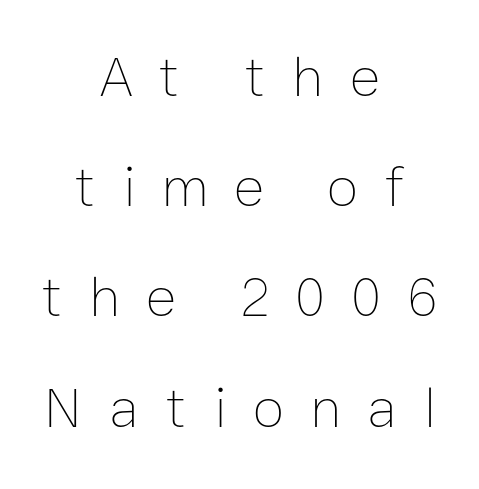
The image shows 58 px thin type, upright; set centered, loose line spacing (1.9x), unusually wide letter spacing (+0.45 em), not underlined; low stroke contrast and a medium x-height.
